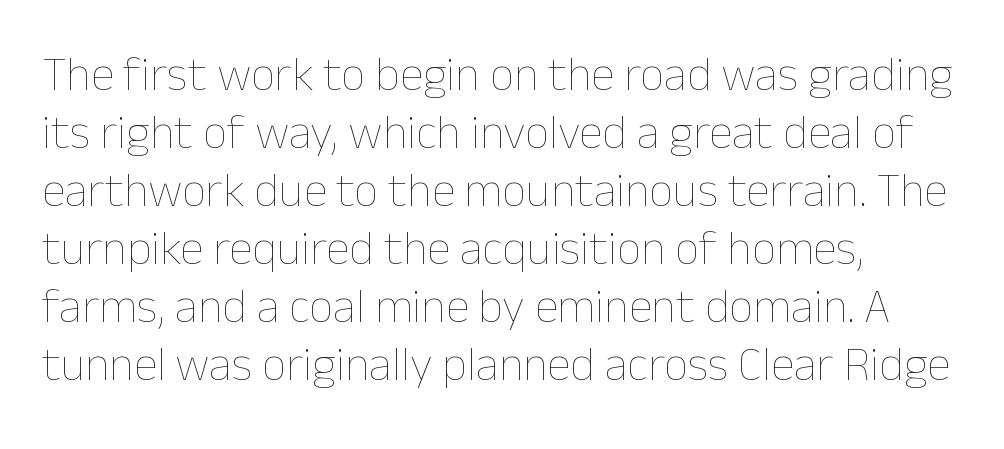
Q: Is the text bold? A: No.
Q: Is the text italic (slanted)? A: No, it is upright.
Q: Is the text underlined? A: No.
Q: How is the paragraph aligned? A: Left-aligned.
Q: Is the spacing between letters normal or unusually wide? A: Normal.
Q: Width (condensed, normal, or wide)? A: Normal.
Q: Stroke contrast? A: Low.
Q: x-height? A: Medium.
Q: Monospaced? A: No.
